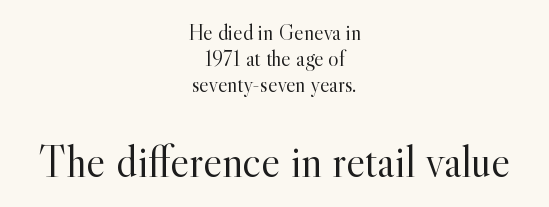
{"serif": "yes", "italic": "no", "bold": "no", "weight": "light", "width": "normal", "x_height": "small", "monospaced": "no", "underline": "no", "align": "center", "line_spacing_ratio": 1.19, "letter_spacing": "normal", "letter_spacing_em": 0.0, "larger_block": "second", "size_ratio": 2.05, "glyph_px": 45}
